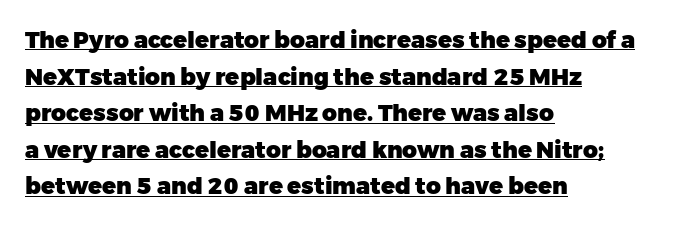
{"italic": "no", "bold": "yes", "underline": "yes", "align": "left", "line_spacing": "normal", "line_spacing_ratio": 1.59, "letter_spacing": "normal", "letter_spacing_em": 0.0, "glyph_px": 23}
